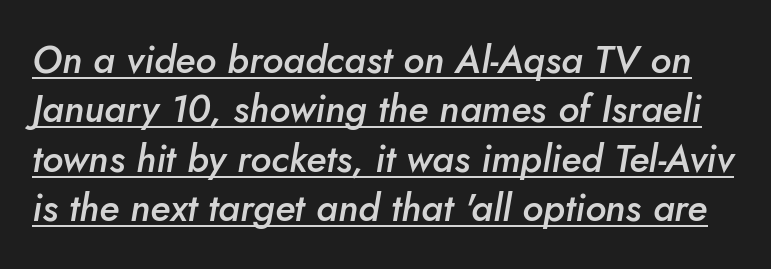
The image shows 38 px semibold type, italic (leaning right); set normal line spacing (1.3x), normal letter spacing, underlined; low stroke contrast and a small x-height.
